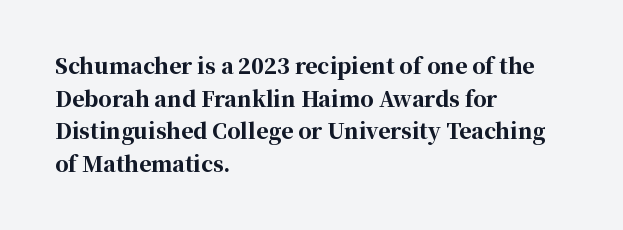
The image shows 21 px bold type, upright; set left-aligned, normal line spacing (1.55x), normal letter spacing, not underlined.
